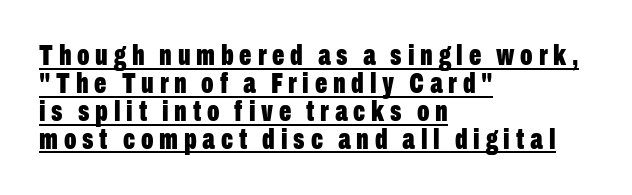
Emphasis is given by a line drawn under the lettering. The strokes are fattened all the way to bold. In CSS terms this would be text-align: left. What kind of face is this? One without serifs — a sans.
